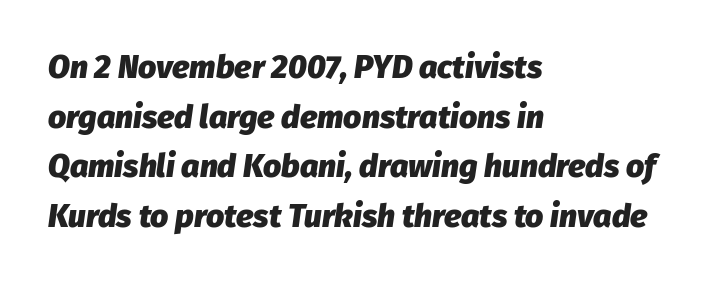
Q: Is the text bold? A: Yes.
Q: Is the text italic (slanted)? A: Yes, it leans right by about 8 degrees.
Q: Is the text underlined? A: No.
Q: How is the paragraph aligned? A: Left-aligned.
Q: Is the spacing between letters normal or unusually wide? A: Normal.
Q: Is the spacing between lines tight, normal or loose? A: Normal.
Q: Width (condensed, normal, or wide)? A: Normal.
Q: Stroke contrast? A: Low.
Q: x-height? A: Medium.
Q: Monospaced? A: No.
